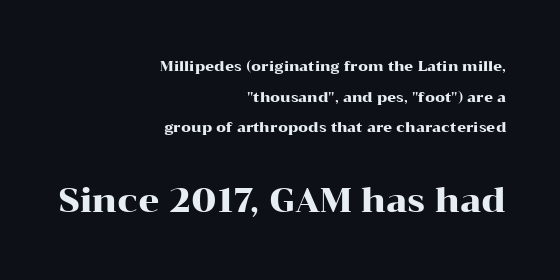
{"serif": "yes", "italic": "no", "width": "wide", "stroke_contrast": "high", "x_height": "medium", "monospaced": "no", "underline": "no", "align": "right", "line_spacing": "loose", "line_spacing_ratio": 2.18, "letter_spacing": "normal", "letter_spacing_em": 0.0, "larger_block": "second", "size_ratio": 2.36, "glyph_px": 33}
